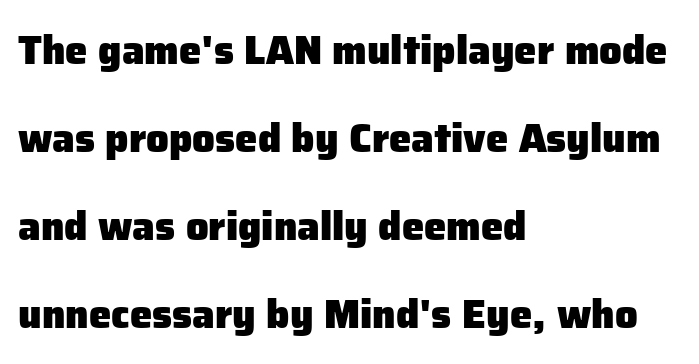
The image shows 40 px heavy sans-serif type, upright; set left-aligned, loose line spacing (2.2x), normal letter spacing, not underlined; low stroke contrast and a medium x-height.
